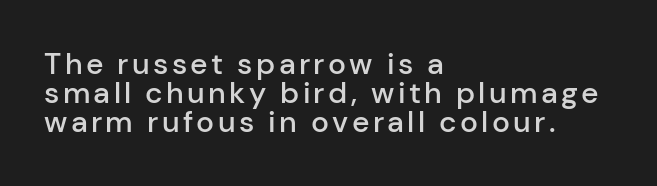
The lettering holds an erect, upright posture throughout. Vertical spacing — tight. Letterform terminals end flat and unadorned throughout the passage. Beneath every word, the page is bare. Layout note: lines flush left. The letters are semibold — heavier than regular but short of a full bold.
